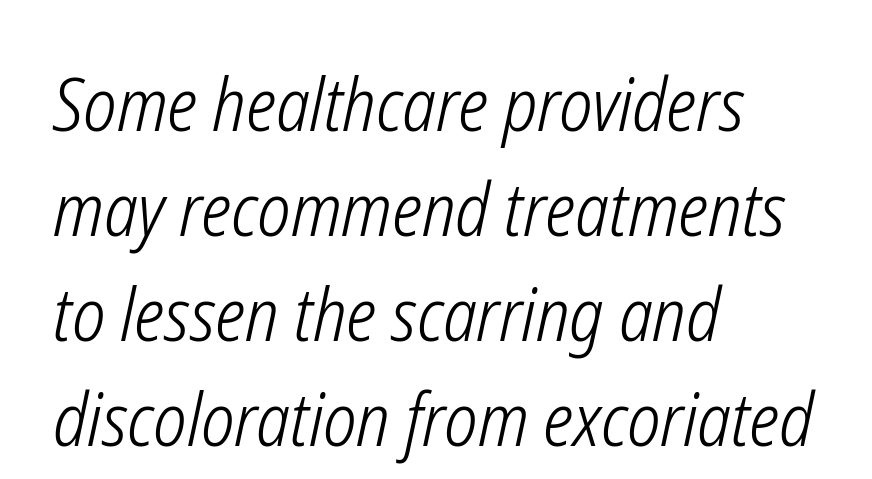
The image shows 73 px light, condensed type, italic (leaning right); set left-aligned, normal line spacing (1.44x), normal letter spacing, not underlined; low stroke contrast and a medium x-height.
